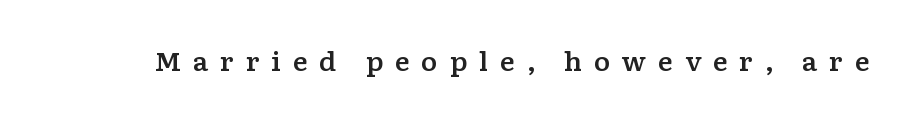
Q: Is the text italic (slanted)? A: No, it is upright.
Q: Is the text underlined? A: No.
Q: Is the spacing between letters normal or unusually wide? A: Unusually wide.
